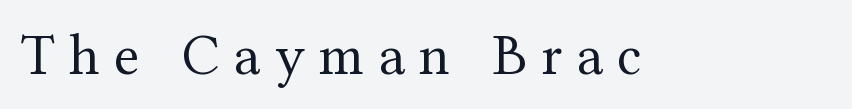
{"serif": "yes", "italic": "no", "bold": "no", "weight": "regular", "width": "normal", "stroke_contrast": "medium", "x_height": "medium", "monospaced": "no", "underline": "no", "letter_spacing": "wide", "letter_spacing_em": 0.24, "glyph_px": 59}
